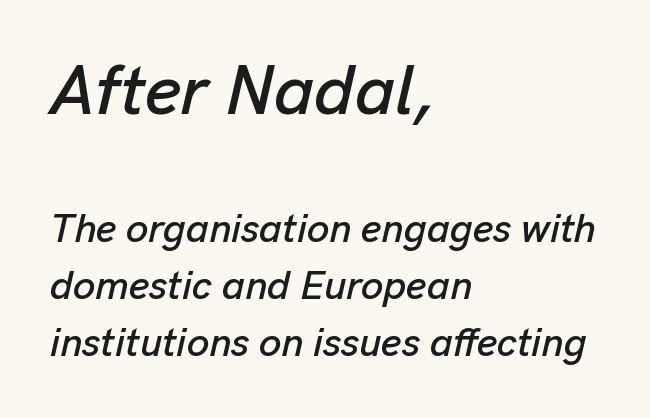
Q: Is the text italic (slanted)? A: Yes, it leans right by about 13 degrees.
Q: Is the text underlined? A: No.
Q: How is the paragraph aligned? A: Left-aligned.
Q: Is the spacing between letters normal or unusually wide? A: Normal.
Q: Is the spacing between lines tight, normal or loose? A: Normal.
Q: Which block of text is set in a larger size, the first (top) or the second (bottom)? A: The first (top) one.
Q: Width (condensed, normal, or wide)? A: Normal.
Q: Stroke contrast? A: Low.
Q: x-height? A: Medium.
Q: Monospaced? A: No.
